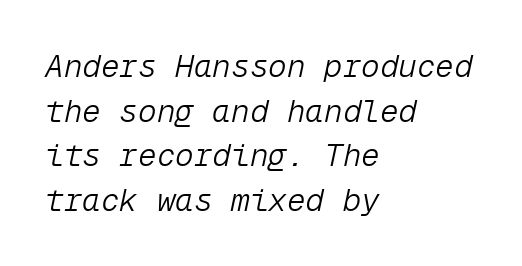
The image shows 31 px light type, italic (leaning right), monospaced; set left-aligned, normal line spacing (1.44x), normal letter spacing, not underlined; low stroke contrast and a medium x-height.
